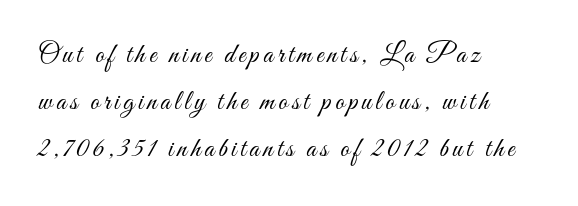
The image shows 28 px light, condensed type; set left-aligned, normal line spacing (1.67x), not underlined; medium stroke contrast and a small x-height.
